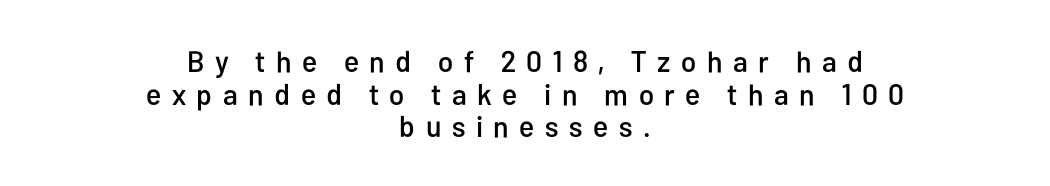
The block of text is dense from top to bottom, with scant space between rows. Quick note: underline off. You could not count columns in this text — the font is proportionally spaced. Compared with typical body copy, the letter spacing here is much looser. Style check: upright. The typeface chosen for these lines omits serifs.
